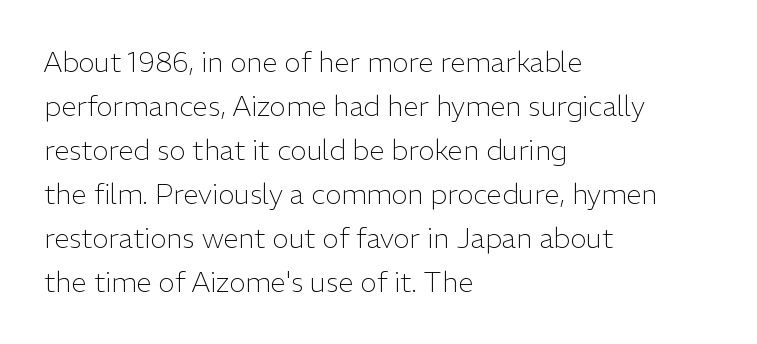
The weight tops out at a normal text grade. Unmarked baselines from the first word to the last. This sample uses an upright cut, with every glyph sitting square on the baseline. Notice how the passage keeps a crisp vertical edge on the left only. Horizontal bands of white between lines are of average thickness. Between one letter and the next there's only the usual sliver of space.
